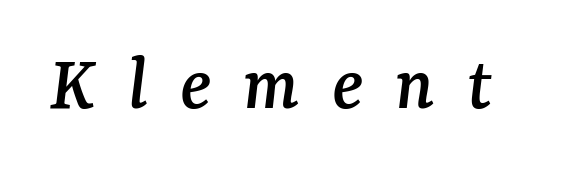
The image shows 80 px serif type, italic (leaning right); set unusually wide letter spacing (+0.4 em), not underlined; medium stroke contrast and a medium x-height.
